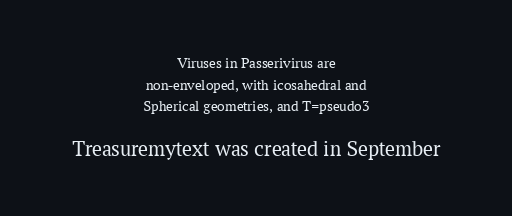
{"italic": "no", "bold": "no", "underline": "no", "align": "center", "line_spacing": "normal", "line_spacing_ratio": 1.44, "letter_spacing": "normal", "letter_spacing_em": 0.0, "larger_block": "second", "size_ratio": 1.47, "glyph_px": 22}
